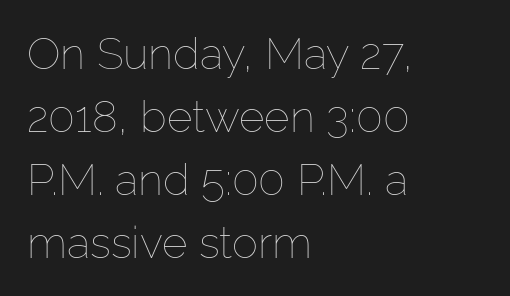
The image shows 44 px thin type, upright; set left-aligned, normal line spacing (1.43x), normal letter spacing, not underlined; low stroke contrast and a medium x-height.
